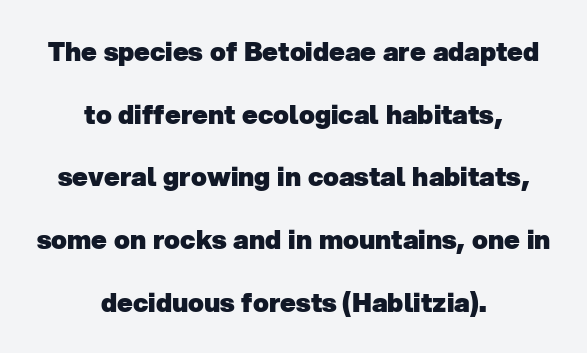
Q: Is the text bold? A: Yes.
Q: Is the text underlined? A: No.
Q: How is the paragraph aligned? A: Centered.
Q: Is the spacing between letters normal or unusually wide? A: Normal.
Q: Is the spacing between lines tight, normal or loose? A: Loose.
